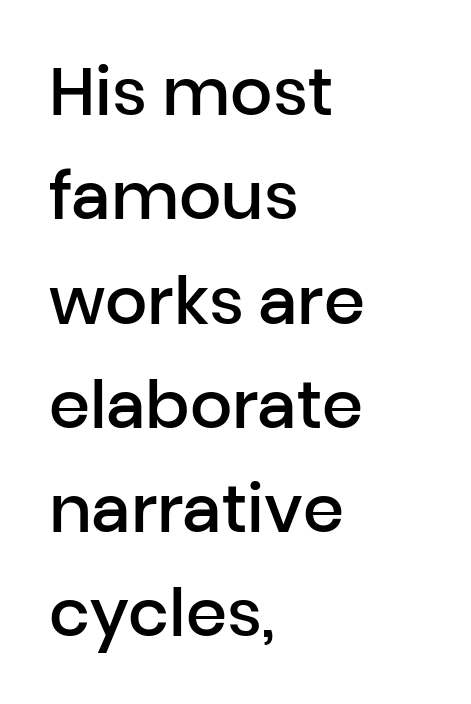
The image shows 66 px semibold sans-serif type, upright; set left-aligned, normal line spacing (1.58x), normal letter spacing, not underlined; low stroke contrast and a medium x-height.
